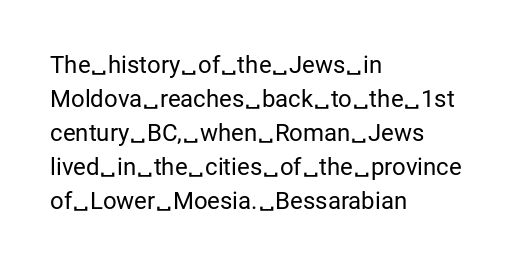
Q: Is the text bold? A: No.
Q: Is the text italic (slanted)? A: No, it is upright.
Q: Is the text underlined? A: No.
Q: How is the paragraph aligned? A: Left-aligned.
Q: Is the spacing between letters normal or unusually wide? A: Normal.
Q: Is the spacing between lines tight, normal or loose? A: Normal.
